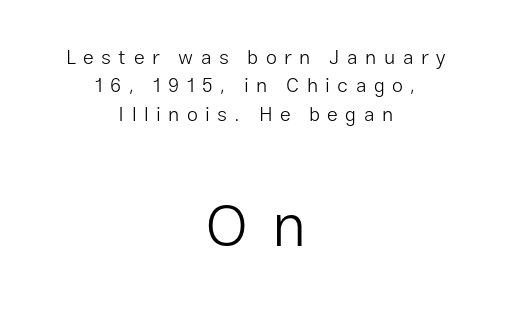
Q: Is the text bold? A: No.
Q: Is the text italic (slanted)? A: No, it is upright.
Q: Is the typeface a serif or a sans-serif typeface? A: Sans-serif.
Q: Is the text underlined? A: No.
Q: How is the paragraph aligned? A: Centered.
Q: Is the spacing between letters normal or unusually wide? A: Unusually wide.
Q: Is the spacing between lines tight, normal or loose? A: Normal.
Q: Which block of text is set in a larger size, the first (top) or the second (bottom)? A: The second (bottom) one.
Q: Width (condensed, normal, or wide)? A: Normal.
Q: Stroke contrast? A: Low.
Q: x-height? A: Medium.
Q: Monospaced? A: No.
